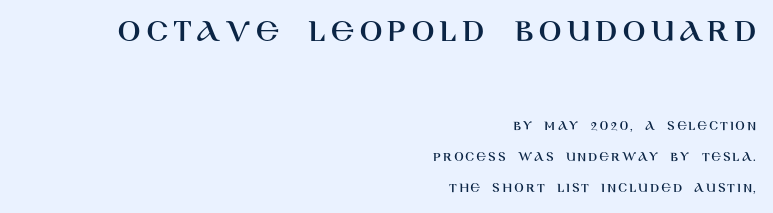
What kind of face is this? One without serifs — a sans. The paragraph shown leans on its right margin. This sample has the flowing, uneven cadence of proportional lettering. Upright lettering throughout. Two sizes are in play, and the larger belongs to the first block.
